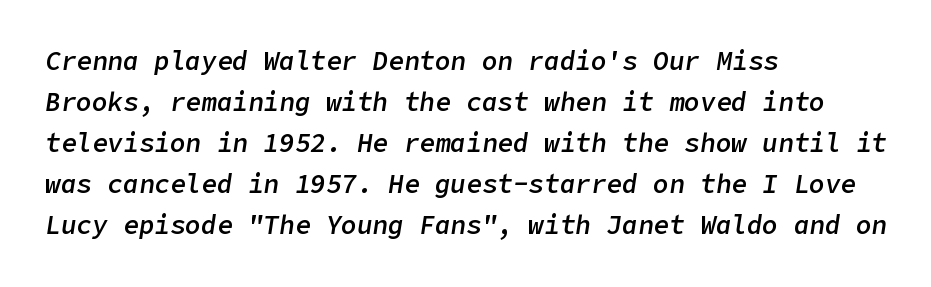
The image shows 26 px text type, italic (leaning right); set left-aligned, normal line spacing (1.58x), normal letter spacing, not underlined.
